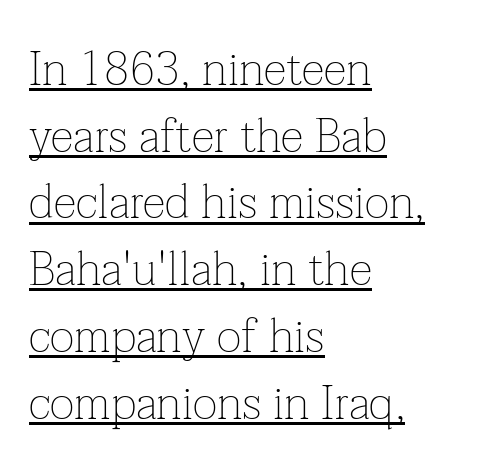
{"serif": "yes", "italic": "no", "bold": "no", "weight": "thin", "width": "normal", "stroke_contrast": "low", "x_height": "medium", "monospaced": "no", "underline": "yes", "align": "left", "line_spacing": "normal", "line_spacing_ratio": 1.42, "letter_spacing": "normal", "letter_spacing_em": 0.0, "glyph_px": 47}
